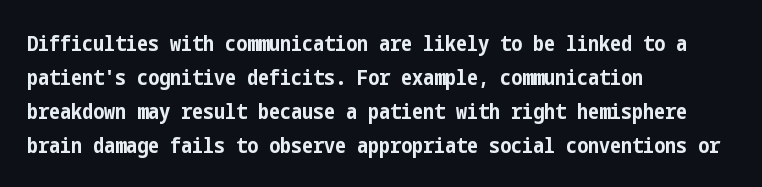
{"italic": "no", "bold": "yes", "underline": "no", "align": "left", "line_spacing": "normal", "line_spacing_ratio": 1.54, "letter_spacing": "normal", "letter_spacing_em": 0.0, "glyph_px": 22}
